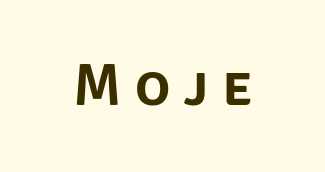
The image shows 59 px sans-serif type, upright; set unusually wide letter spacing (+0.23 em), not underlined; low stroke contrast and a large x-height.
